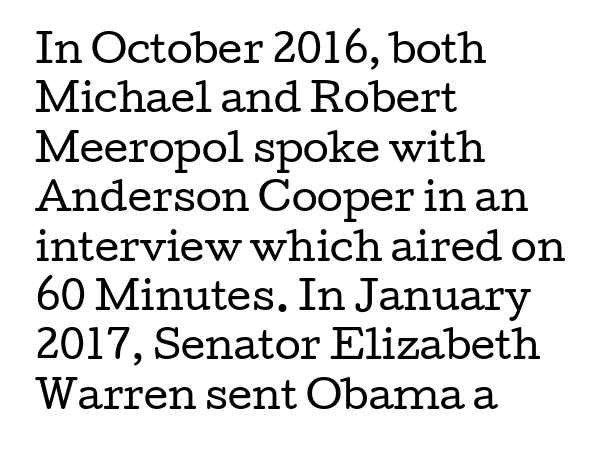
The rows are spaced the way most documents space them. These lines keep a tight, regular rhythm from letter to letter. In terms of letterform style, serifs are clearly present. The strip under each line holds only bare page. The lettering holds an erect, upright posture throughout.
